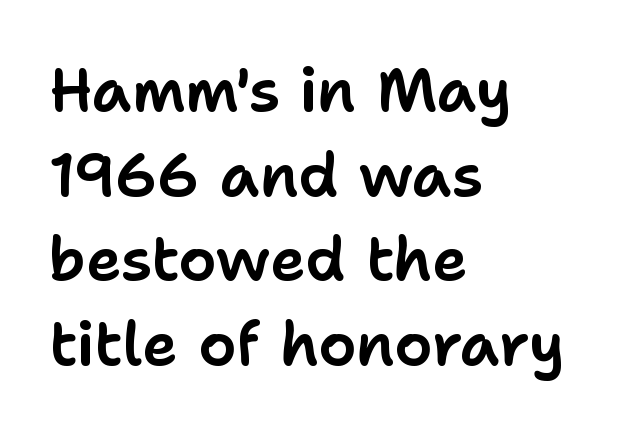
Each row of text sits above clean, open space. Inter-character spacing is left at the font's built-in metrics. Looks like regular typesetting: each glyph gets only the width it needs. Teacher's note: observe the even left margin — that is flush-left alignment.
